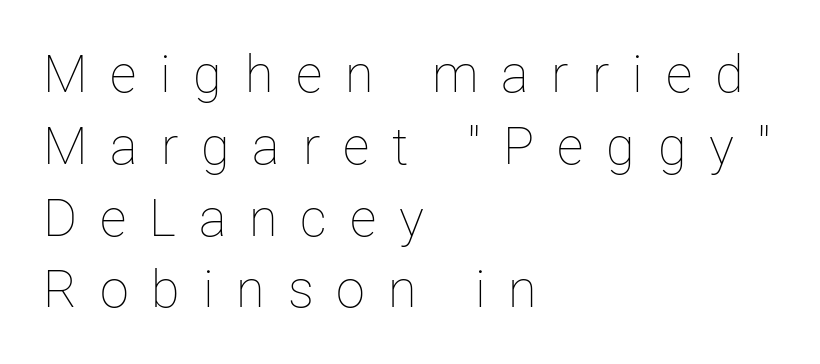
One-word summary of the alignment: left. Letters rest on an invisible, unmarked baseline. The designer left line spacing at the default. This reads as an unemphasized weight, regular at the heaviest. Designer's note — italics off, roman on.
